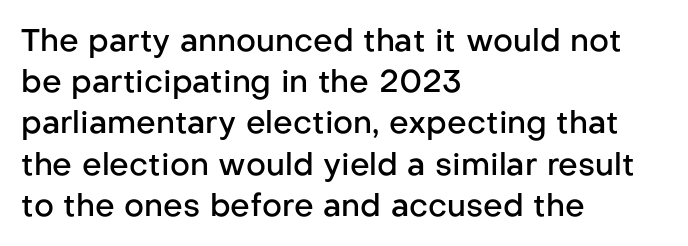
The image shows 31 px semibold sans-serif type, upright; set left-aligned, normal line spacing (1.33x), normal letter spacing, not underlined; low stroke contrast and a medium x-height.
